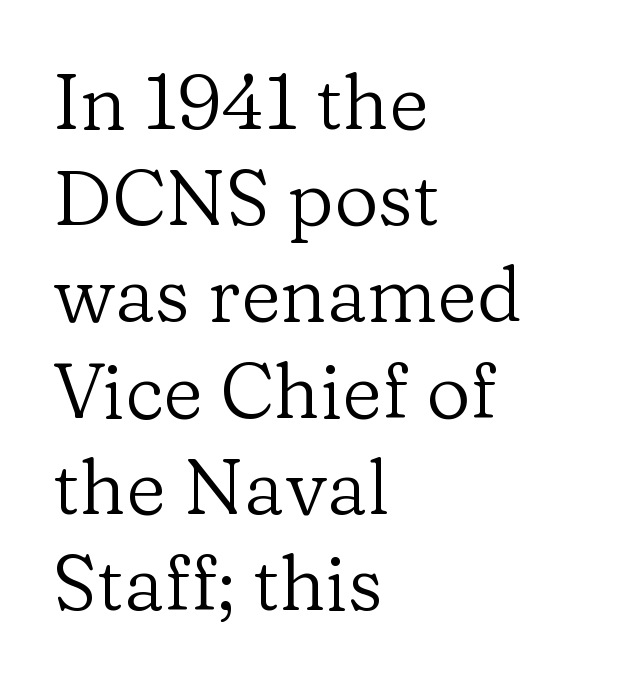
{"serif": "yes", "italic": "no", "bold": "no", "weight": "regular", "width": "normal", "stroke_contrast": "low", "x_height": "medium", "monospaced": "no", "underline": "no", "align": "left", "line_spacing": "normal", "line_spacing_ratio": 1.25, "letter_spacing": "normal", "letter_spacing_em": 0.0, "glyph_px": 77}
